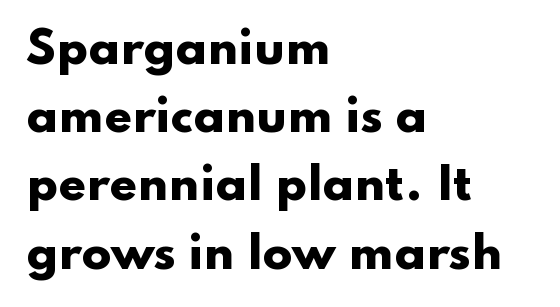
Q: Is the text bold? A: Yes.
Q: Is the text italic (slanted)? A: No, it is upright.
Q: Is the typeface a serif or a sans-serif typeface? A: Sans-serif.
Q: Is the text underlined? A: No.
Q: How is the paragraph aligned? A: Left-aligned.
Q: Is the spacing between letters normal or unusually wide? A: Normal.
Q: Is the spacing between lines tight, normal or loose? A: Normal.
Q: Width (condensed, normal, or wide)? A: Wide.
Q: Stroke contrast? A: Low.
Q: x-height? A: Small.
Q: Monospaced? A: No.
